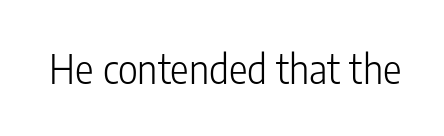
{"serif": "no", "italic": "no", "bold": "no", "weight": "light", "width": "condensed", "stroke_contrast": "low", "x_height": "medium", "monospaced": "no", "underline": "no", "letter_spacing": "normal", "letter_spacing_em": 0.0, "glyph_px": 39}
